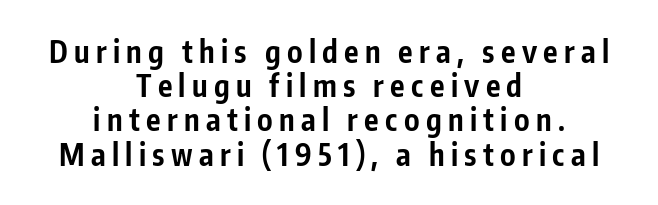
Letterform terminals end flat and unadorned throughout the passage. The face used here is proportionally spaced, like ordinary book or web type. Typesetter's note: full bold, strokes at maximum text heaviness. How are the letters spaced? Widely, with obvious added tracking. Both edges are ragged and mirror each other, which tells us the setting is centered. Descenders are the only things crossing below the line.
